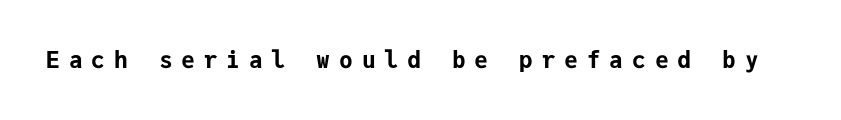
Q: Is the text bold? A: Yes.
Q: Is the text italic (slanted)? A: No, it is upright.
Q: Is the text underlined? A: No.
Q: Is the spacing between letters normal or unusually wide? A: Unusually wide.
